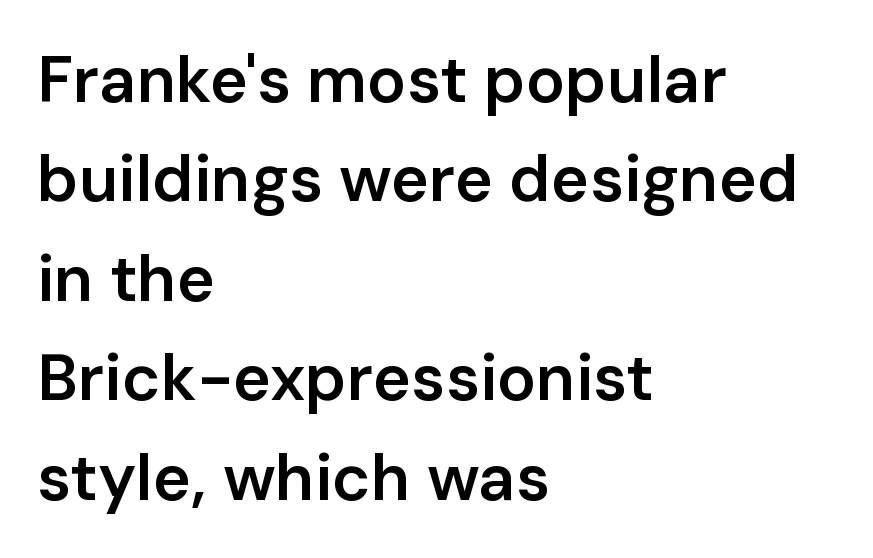
The image shows 65 px semibold sans-serif type, upright; set left-aligned, normal line spacing (1.53x), normal letter spacing, not underlined; low stroke contrast and a medium x-height.
